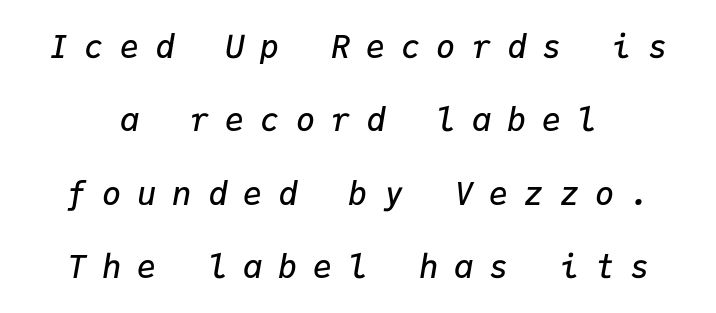
The image shows 32 px semibold type, italic (leaning right), monospaced; set loose line spacing (2.29x), unusually wide letter spacing (+0.5 em), not underlined; low stroke contrast and a medium x-height.
